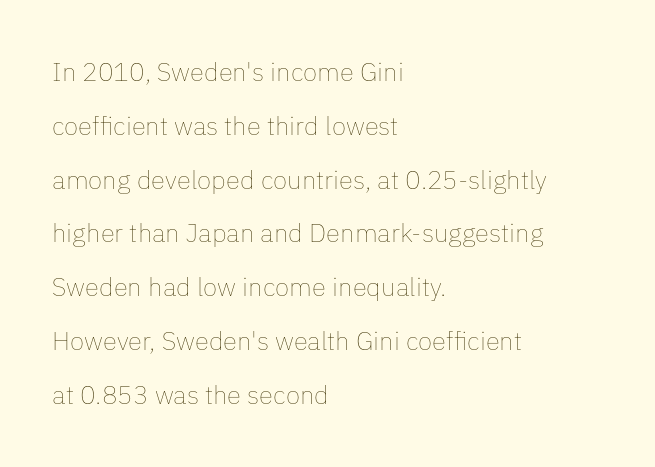
The image shows 26 px text type, upright; set left-aligned, loose line spacing (2.07x), normal letter spacing, not underlined.
